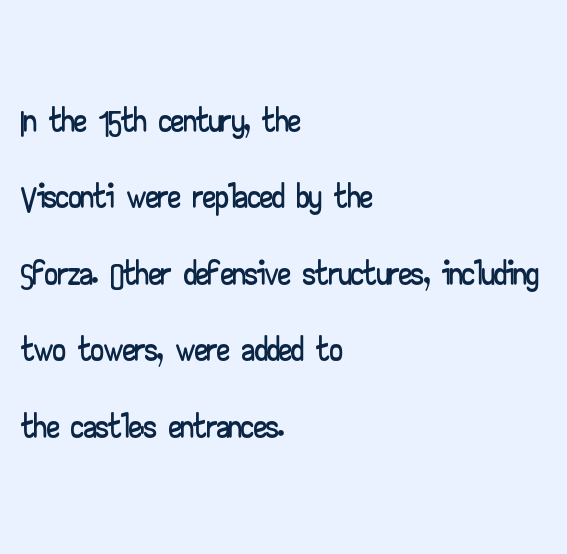
Q: Is the text italic (slanted)? A: No, it is upright.
Q: Is the typeface a serif or a sans-serif typeface? A: Sans-serif.
Q: Is the text underlined? A: No.
Q: How is the paragraph aligned? A: Left-aligned.
Q: Is the spacing between letters normal or unusually wide? A: Normal.
Q: Is the spacing between lines tight, normal or loose? A: Normal.
Q: Width (condensed, normal, or wide)? A: Wide.
Q: Stroke contrast? A: Low.
Q: x-height? A: Small.
Q: Monospaced? A: No.
